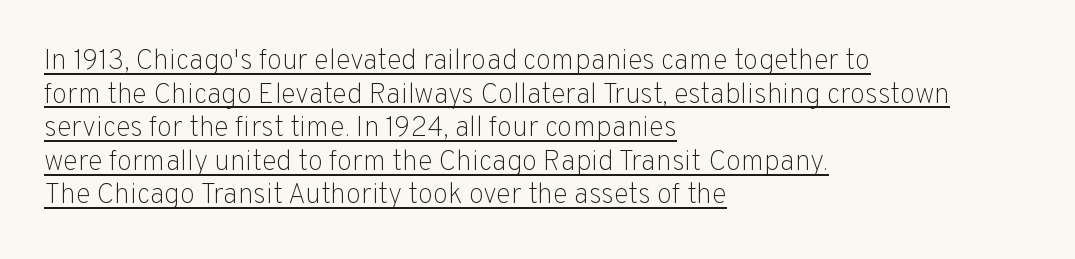
The image shows 28 px light sans-serif type, upright; set left-aligned, line spacing 1.2x, normal letter spacing, underlined; low stroke contrast and a medium x-height.
